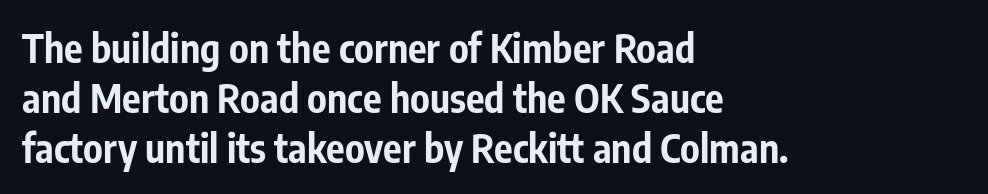
As a designer I'd log this as weight 700, bold. The horizontal fit of the characters is conventional and even. This sample keeps an unexceptional amount of space between lines. Type style note: lacks serifs. A roman cut, with each character standing at attention.
